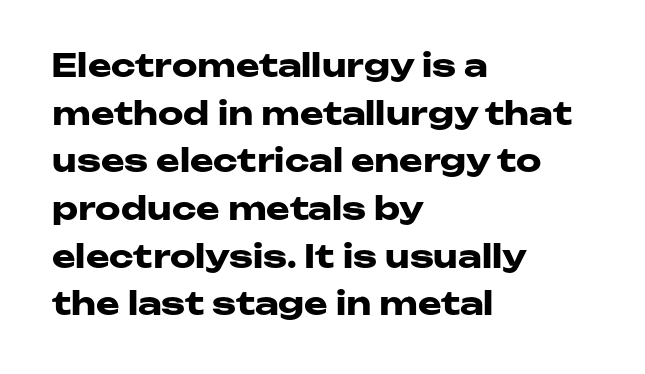
{"serif": "no", "italic": "no", "bold": "yes", "weight": "heavy", "width": "wide", "stroke_contrast": "low", "x_height": "medium", "monospaced": "no", "underline": "no", "align": "left", "line_spacing": "normal", "line_spacing_ratio": 1.49, "letter_spacing": "normal", "letter_spacing_em": 0.0, "glyph_px": 32}
